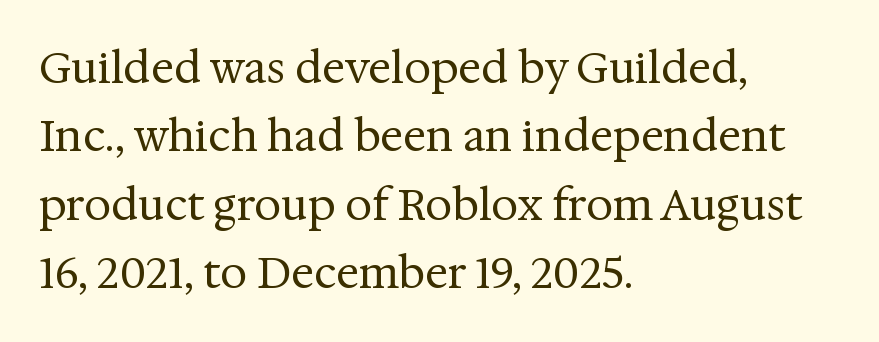
The letters stand upright; this is a roman face. Whoever set this chose a conventional vertical rhythm. Letters have the restrained weight of plain body copy at most. The text was rendered using a seriffed face with decorative stroke endings.
